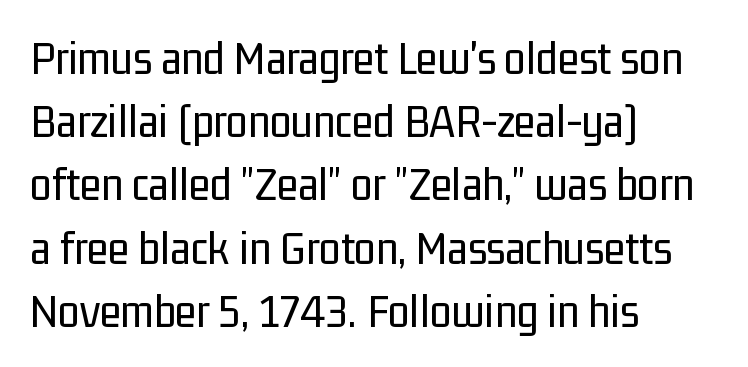
{"serif": "no", "italic": "no", "bold": "no", "weight": "regular", "width": "condensed", "stroke_contrast": "low", "x_height": "medium", "monospaced": "no", "underline": "no", "align": "left", "line_spacing": "normal", "line_spacing_ratio": 1.29, "letter_spacing": "normal", "letter_spacing_em": 0.0, "glyph_px": 49}
